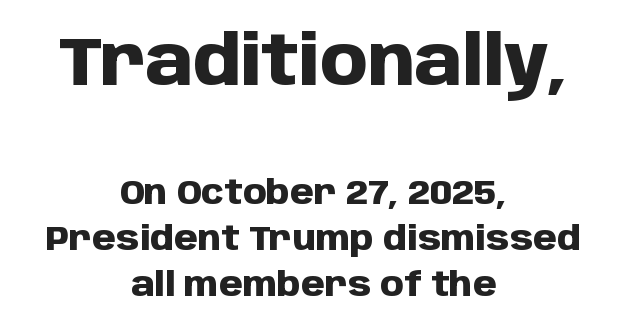
Q: Is the text bold? A: Yes.
Q: Is the text italic (slanted)? A: No, it is upright.
Q: Is the typeface a serif or a sans-serif typeface? A: Sans-serif.
Q: Is the text underlined? A: No.
Q: How is the paragraph aligned? A: Centered.
Q: Is the spacing between letters normal or unusually wide? A: Normal.
Q: Is the spacing between lines tight, normal or loose? A: Normal.
Q: Which block of text is set in a larger size, the first (top) or the second (bottom)? A: The first (top) one.
Q: Width (condensed, normal, or wide)? A: Normal.
Q: Stroke contrast? A: Low.
Q: x-height? A: Large.
Q: Monospaced? A: No.
